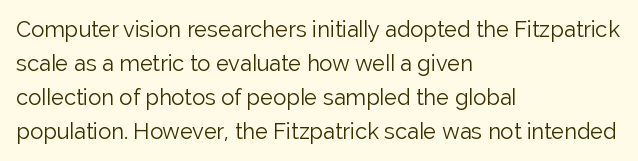
{"italic": "no", "bold": "no", "underline": "no", "align": "left", "line_spacing": "normal", "line_spacing_ratio": 1.54, "letter_spacing": "normal", "letter_spacing_em": 0.0, "glyph_px": 22}
